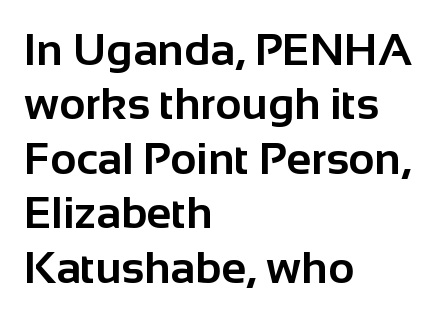
The image shows 45 px bold sans-serif type, upright; set left-aligned, line spacing 1.21x, normal letter spacing, not underlined; low stroke contrast and a medium x-height.
